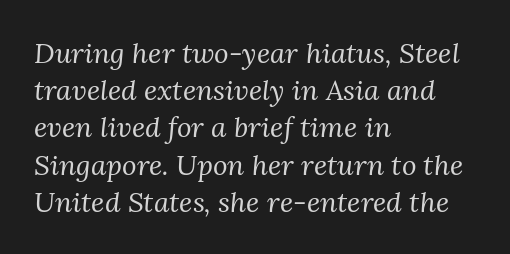
Q: Is the text bold? A: No.
Q: Is the text italic (slanted)? A: Yes, it leans right by about 3 degrees.
Q: Is the typeface a serif or a sans-serif typeface? A: Serif.
Q: Is the text underlined? A: No.
Q: How is the paragraph aligned? A: Left-aligned.
Q: Is the spacing between letters normal or unusually wide? A: Normal.
Q: Is the spacing between lines tight, normal or loose? A: Normal.
Q: Width (condensed, normal, or wide)? A: Normal.
Q: Stroke contrast? A: Medium.
Q: x-height? A: Medium.
Q: Monospaced? A: No.
